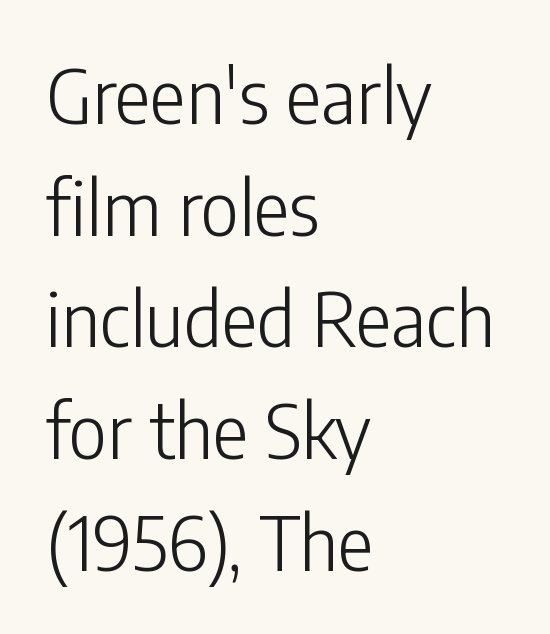
Q: Is the text bold? A: No.
Q: Is the text italic (slanted)? A: No, it is upright.
Q: Is the typeface a serif or a sans-serif typeface? A: Sans-serif.
Q: Is the text underlined? A: No.
Q: How is the paragraph aligned? A: Left-aligned.
Q: Is the spacing between letters normal or unusually wide? A: Normal.
Q: Is the spacing between lines tight, normal or loose? A: Normal.
Q: Width (condensed, normal, or wide)? A: Condensed.
Q: Stroke contrast? A: Low.
Q: x-height? A: Medium.
Q: Monospaced? A: No.
